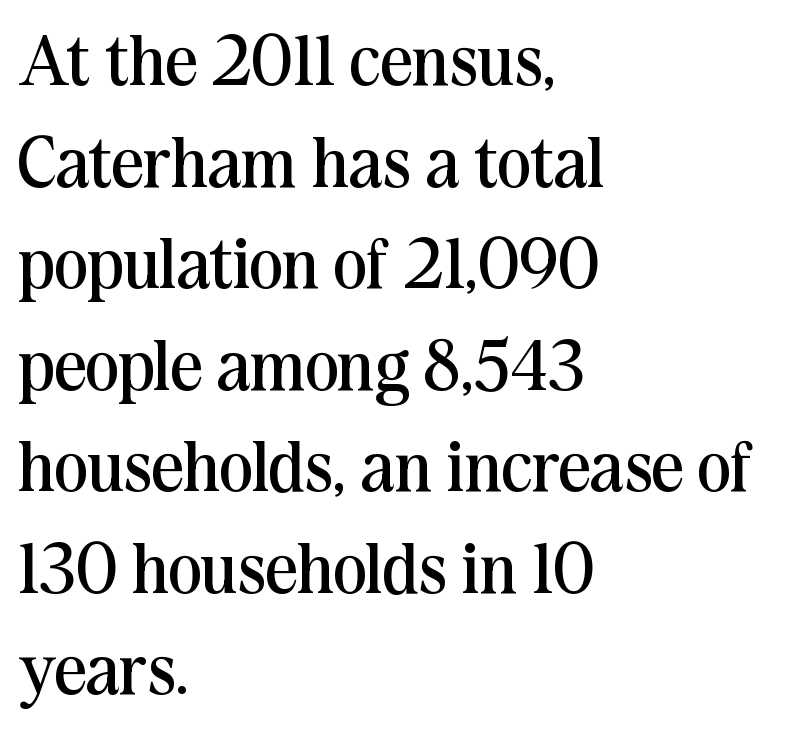
Q: Is the text bold? A: No.
Q: Is the text italic (slanted)? A: No, it is upright.
Q: Is the typeface a serif or a sans-serif typeface? A: Serif.
Q: Is the text underlined? A: No.
Q: How is the paragraph aligned? A: Left-aligned.
Q: Is the spacing between letters normal or unusually wide? A: Normal.
Q: Is the spacing between lines tight, normal or loose? A: Normal.
Q: Width (condensed, normal, or wide)? A: Normal.
Q: Stroke contrast? A: Medium.
Q: x-height? A: Medium.
Q: Monospaced? A: No.
